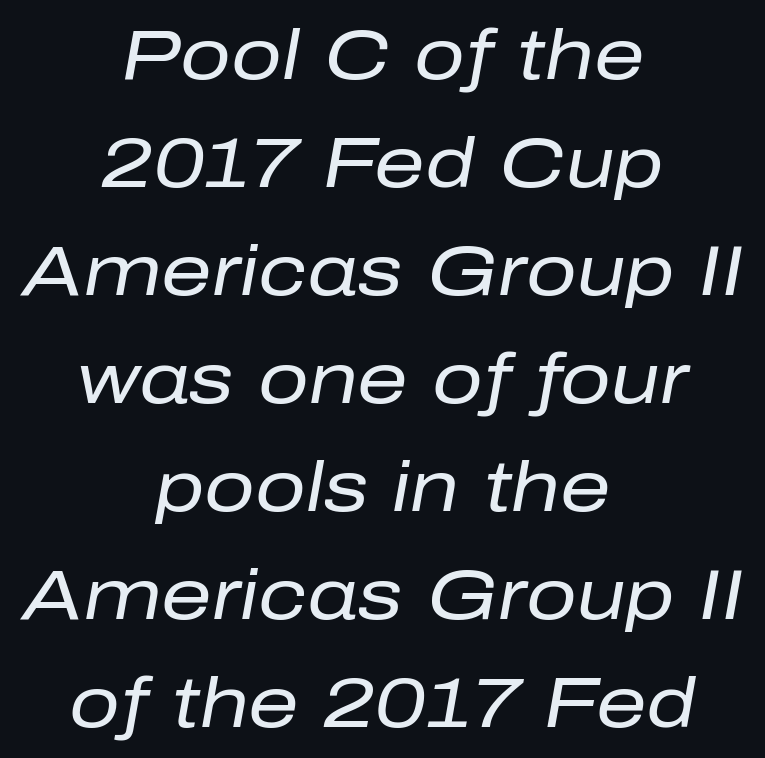
{"italic": "yes", "lean": "right", "slant_degrees": 10, "bold": "no", "weight": "regular", "width": "normal", "stroke_contrast": "low", "x_height": "medium", "monospaced": "no", "underline": "no", "align": "center", "line_spacing": "normal", "line_spacing_ratio": 1.52, "letter_spacing": "normal", "letter_spacing_em": 0.0, "glyph_px": 71}
